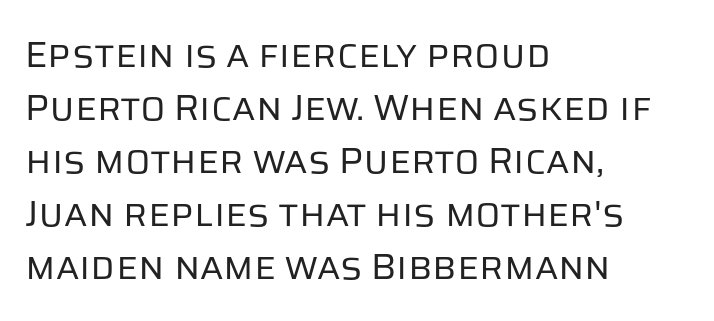
The image shows 37 px regular-weight sans-serif type, upright; set left-aligned, normal line spacing (1.43x), normal letter spacing, not underlined; low stroke contrast and a large x-height.
